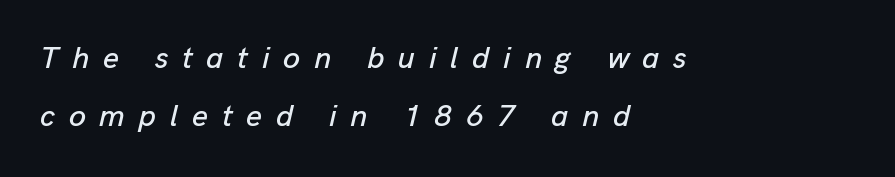
{"italic": "yes", "lean": "right", "slant_degrees": 13, "width": "normal", "stroke_contrast": "low", "x_height": "medium", "monospaced": "no", "underline": "no", "align": "left", "line_spacing_ratio": 1.88, "letter_spacing": "wide", "letter_spacing_em": 0.44, "glyph_px": 31}
